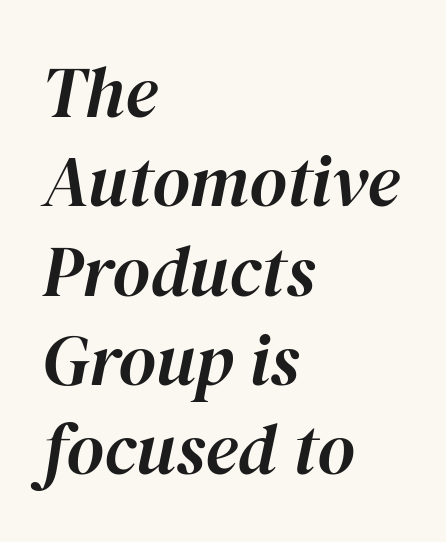
{"italic": "yes", "lean": "right", "slant_degrees": 12, "width": "normal", "stroke_contrast": "high", "x_height": "medium", "monospaced": "no", "underline": "no", "align": "left", "line_spacing_ratio": 1.24, "letter_spacing": "normal", "letter_spacing_em": 0.0, "glyph_px": 72}
